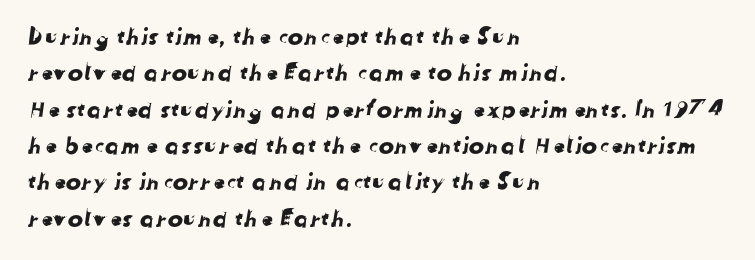
{"underline": "no", "align": "left", "line_spacing": "normal", "line_spacing_ratio": 1.58, "letter_spacing": "normal", "letter_spacing_em": 0.0, "glyph_px": 23}
